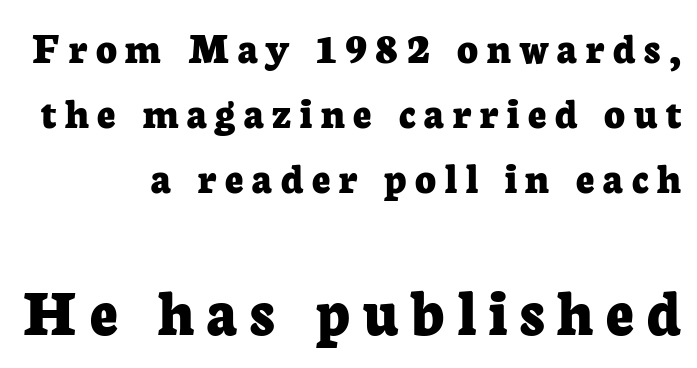
Q: Is the text bold? A: Yes.
Q: Is the text italic (slanted)? A: No, it is upright.
Q: Is the typeface a serif or a sans-serif typeface? A: Serif.
Q: Is the text underlined? A: No.
Q: Is the spacing between lines tight, normal or loose? A: Normal.
Q: Which block of text is set in a larger size, the first (top) or the second (bottom)? A: The second (bottom) one.
Q: Width (condensed, normal, or wide)? A: Normal.
Q: Stroke contrast? A: Low.
Q: x-height? A: Medium.
Q: Monospaced? A: No.
